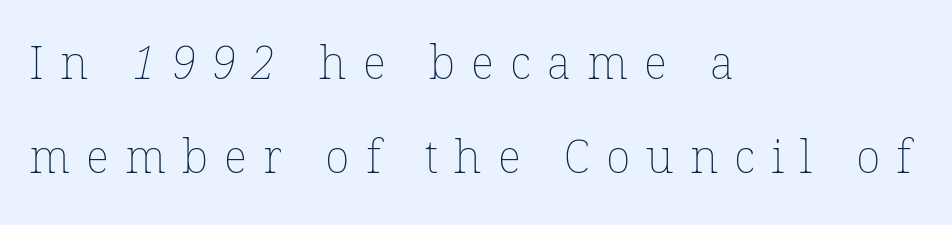
Q: Is the text bold? A: No.
Q: Is the text underlined? A: No.
Q: How is the paragraph aligned? A: Left-aligned.
Q: Is the spacing between letters normal or unusually wide? A: Unusually wide.
Q: Is the spacing between lines tight, normal or loose? A: Loose.
Q: Width (condensed, normal, or wide)? A: Normal.
Q: Stroke contrast? A: Low.
Q: x-height? A: Medium.
Q: Monospaced? A: No.
